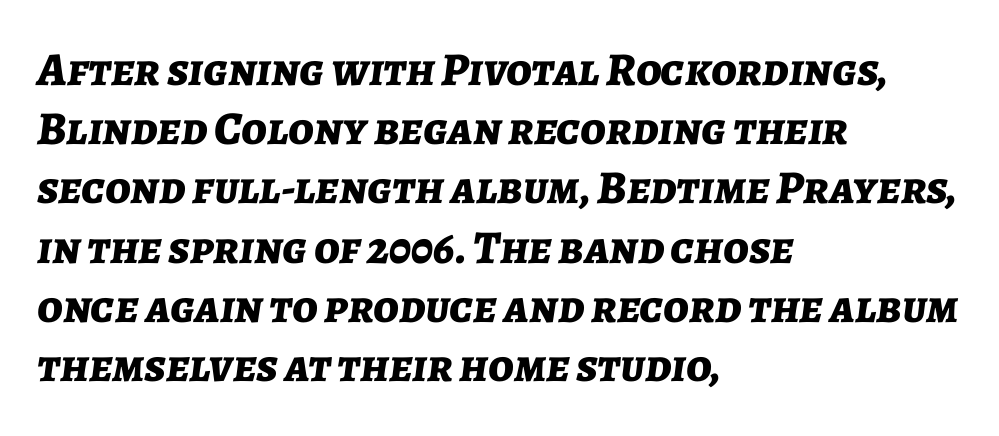
The image shows 47 px bold type, italic (leaning right); set left-aligned, normal line spacing (1.26x), normal letter spacing, not underlined; low stroke contrast and a medium x-height.
